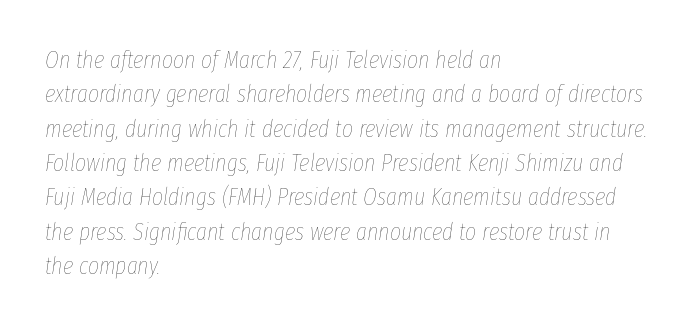
The text carries the slant typical of an italic or oblique font. Default kerning and tracking; the words read as compact shapes. The vertical gap from one line to the next is medium. Each line starts at the same left margin while the right side varies.
